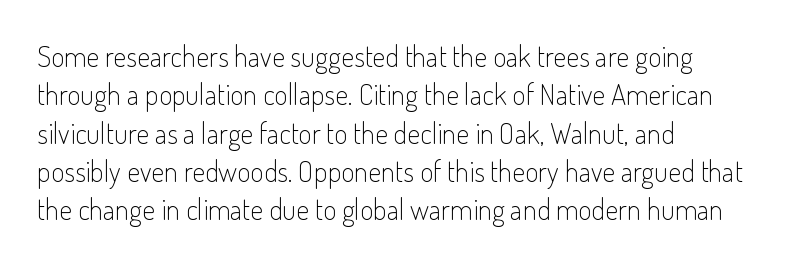
{"serif": "no", "italic": "no", "bold": "no", "weight": "light", "width": "condensed", "stroke_contrast": "low", "x_height": "small", "monospaced": "no", "underline": "no", "align": "left", "line_spacing": "normal", "line_spacing_ratio": 1.32, "letter_spacing": "normal", "letter_spacing_em": 0.0, "glyph_px": 29}
